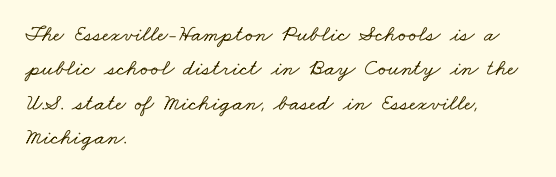
The face used here is rendered with its standard letterfit. Is there much room between lines? A standard amount, neither cramped nor airy. The glyphs are unaccompanied by any horizontal stroke below them. Typeset ragged right — the left edge is the straight one.
